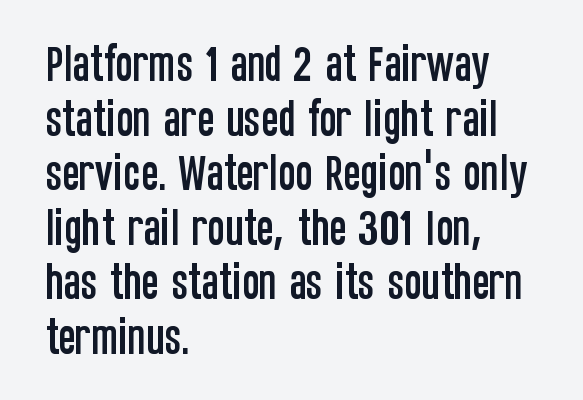
{"serif": "no", "italic": "no", "width": "condensed", "stroke_contrast": "low", "x_height": "large", "monospaced": "no", "underline": "no", "align": "left", "line_spacing": "normal", "line_spacing_ratio": 1.33, "letter_spacing": "normal", "letter_spacing_em": 0.0, "glyph_px": 41}
